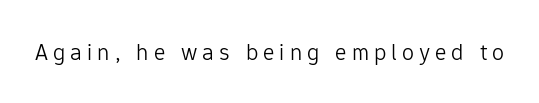
Glyph-to-glyph distance is far greater than everyday printed text. The type sits square on the baseline with zero lean. Stems and bowls with no extra thickness — not bold. Clear beneath every line of the passage.
